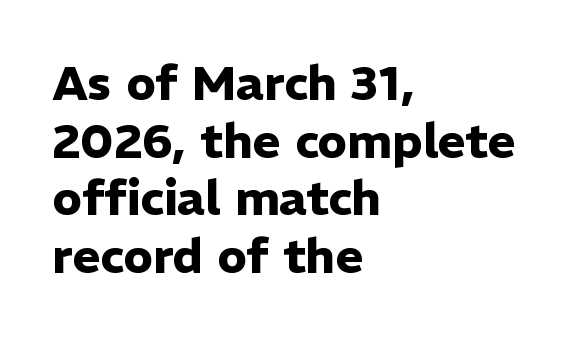
The image shows 48 px heavy sans-serif type, upright; set left-aligned, line spacing 1.2x, normal letter spacing, not underlined; low stroke contrast and a medium x-height.
